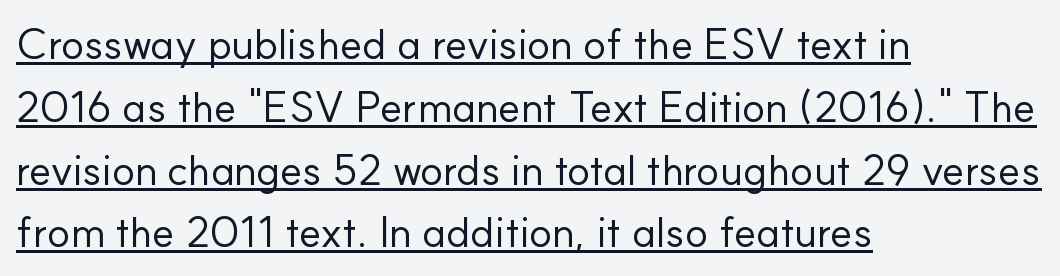
{"serif": "no", "italic": "no", "bold": "no", "weight": "regular", "width": "normal", "stroke_contrast": "low", "x_height": "small", "monospaced": "no", "underline": "yes", "align": "left", "line_spacing": "normal", "line_spacing_ratio": 1.46, "letter_spacing": "normal", "letter_spacing_em": 0.0, "glyph_px": 43}
